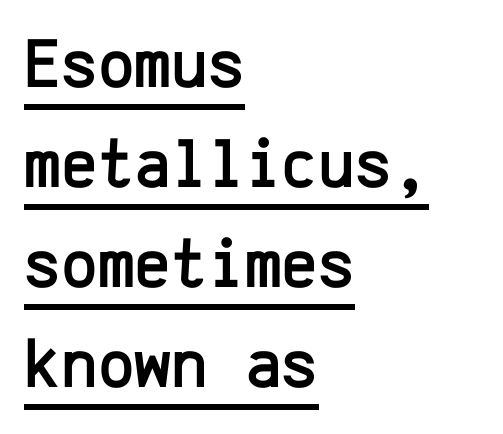
All the whitespace from short lines collects on the right. Compared with typical body copy, the letter spacing here is the same. Here the designer chose a console-style face with uniform glyph widths. Notice how descenders clear the ascenders below comfortably — that's standard leading.
